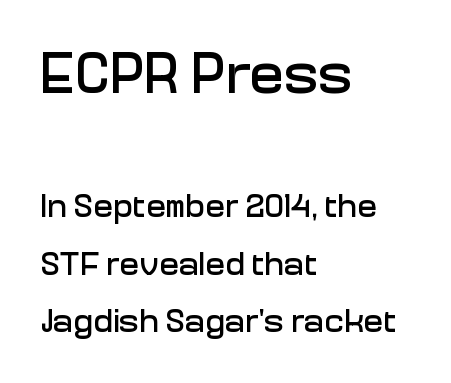
{"serif": "no", "italic": "no", "width": "normal", "stroke_contrast": "low", "x_height": "medium", "monospaced": "no", "underline": "no", "align": "left", "line_spacing_ratio": 1.74, "letter_spacing": "normal", "letter_spacing_em": 0.0, "larger_block": "first", "size_ratio": 1.76, "glyph_px": 58}
